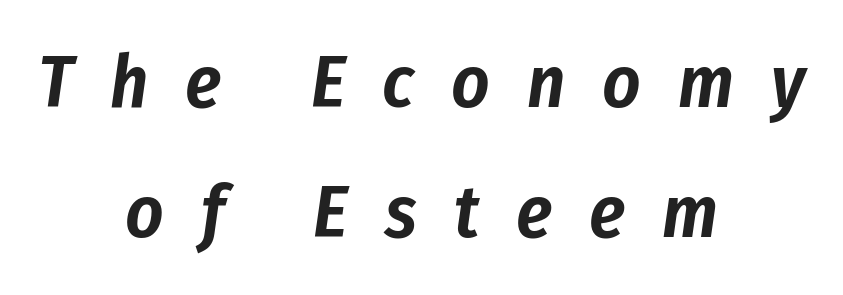
Descenders are the only things crossing below the line. These lines are rendered in a variable-pitch font. It's the slanting kind of type. Typeset on center — no edge is straight.
